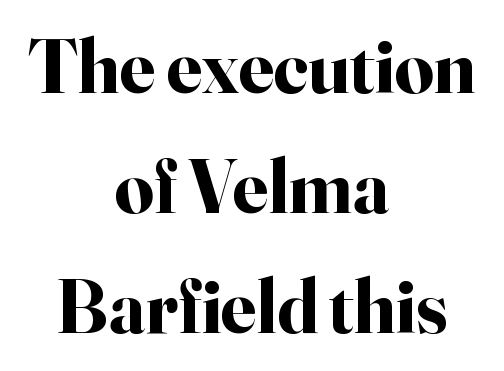
Strong, thick strokes mark this as bold type. Centered paragraph, ragged on both sides. Spacing between characters is what you'd get straight out of the box. Rows of type keep a routine distance in the vertical direction. In terms of posture, this sample is upright. Nobody drew a line under any word here.
